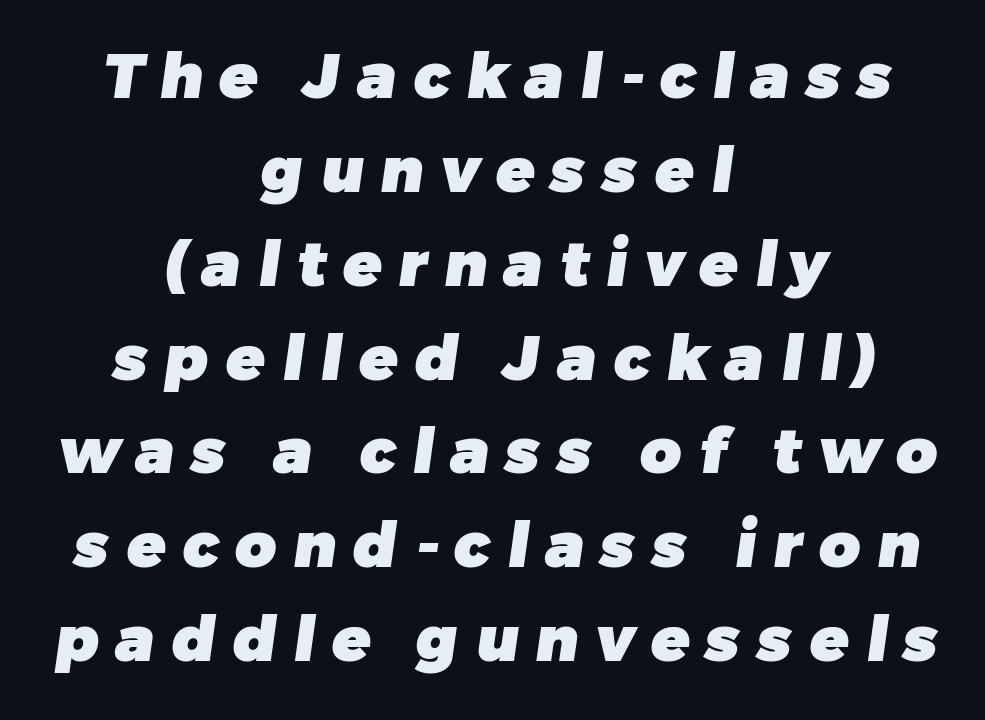
Q: Is the text bold? A: Yes.
Q: Is the typeface a serif or a sans-serif typeface? A: Sans-serif.
Q: Is the text underlined? A: No.
Q: How is the paragraph aligned? A: Centered.
Q: Is the spacing between letters normal or unusually wide? A: Unusually wide.
Q: Is the spacing between lines tight, normal or loose? A: Normal.
Q: Width (condensed, normal, or wide)? A: Normal.
Q: Stroke contrast? A: Low.
Q: x-height? A: Medium.
Q: Monospaced? A: No.
